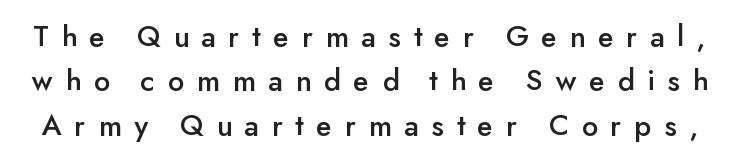
The image shows 31 px sans-serif type, upright; set normal line spacing (1.43x), unusually wide letter spacing (+0.41 em), not underlined; low stroke contrast and a small x-height.
